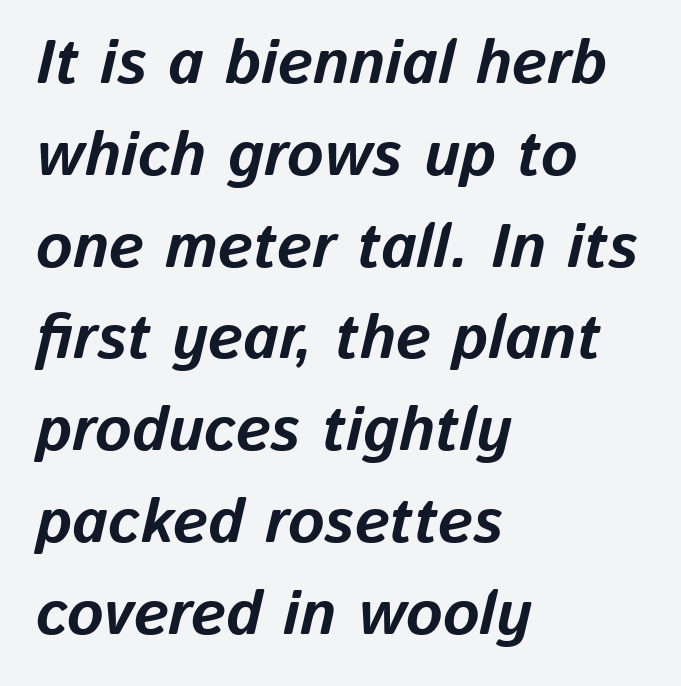
Q: Is the text bold? A: Yes.
Q: Is the text italic (slanted)? A: Yes, it leans right by about 13 degrees.
Q: Is the text underlined? A: No.
Q: How is the paragraph aligned? A: Left-aligned.
Q: Is the spacing between letters normal or unusually wide? A: Normal.
Q: Is the spacing between lines tight, normal or loose? A: Normal.
Q: Width (condensed, normal, or wide)? A: Normal.
Q: Stroke contrast? A: Low.
Q: x-height? A: Medium.
Q: Monospaced? A: No.
